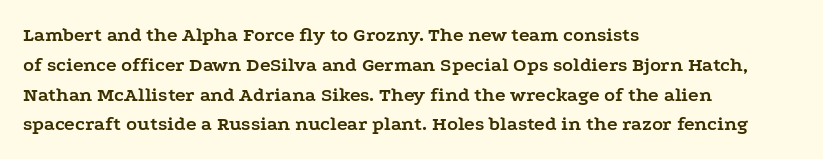
{"italic": "no", "bold": "yes", "underline": "no", "align": "left", "line_spacing": "normal", "line_spacing_ratio": 1.49, "letter_spacing": "normal", "letter_spacing_em": 0.0, "glyph_px": 20}
